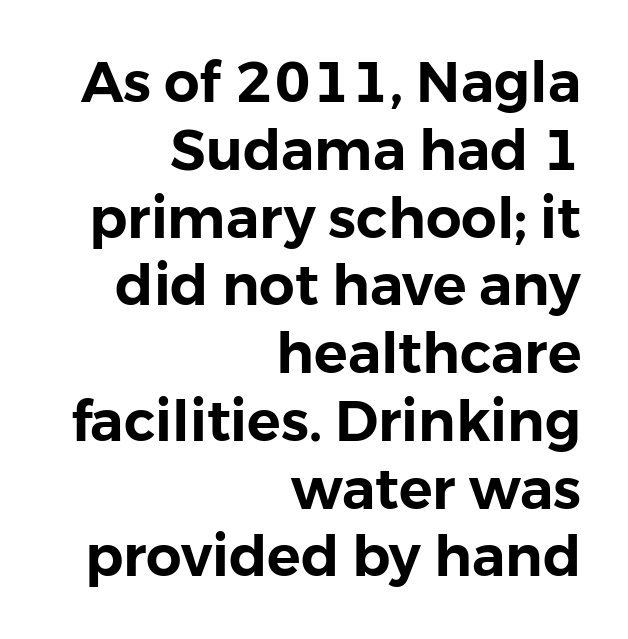
{"serif": "no", "italic": "no", "width": "normal", "stroke_contrast": "low", "x_height": "medium", "monospaced": "no", "underline": "no", "align": "right", "line_spacing_ratio": 1.21, "letter_spacing": "normal", "letter_spacing_em": 0.0, "glyph_px": 56}
